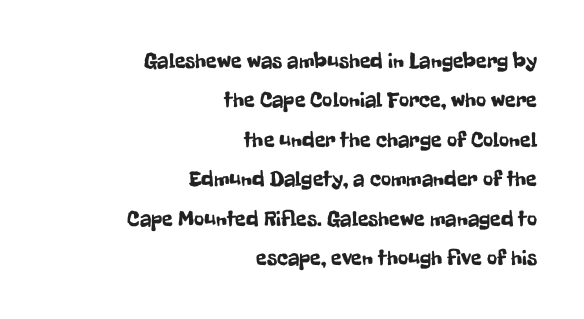
Q: Is the text italic (slanted)? A: No, it is upright.
Q: Is the text underlined? A: No.
Q: How is the paragraph aligned? A: Right-aligned.
Q: Is the spacing between letters normal or unusually wide? A: Normal.
